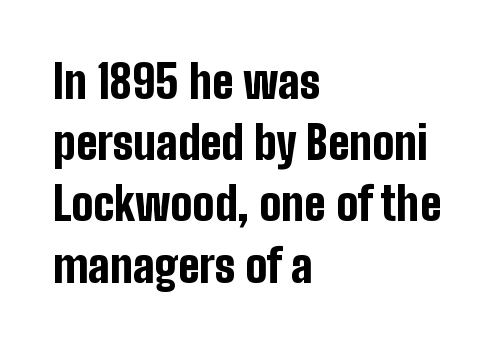
These words are printed bold, with thick strokes throughout. Vertical strokes here are truly vertical. The string is rendered with underlining switched off. Words appear dense and cohesive because spacing is normal. The line-height multiplier appears to be the usual default. You could not count columns in this text — the font is proportionally spaced.
